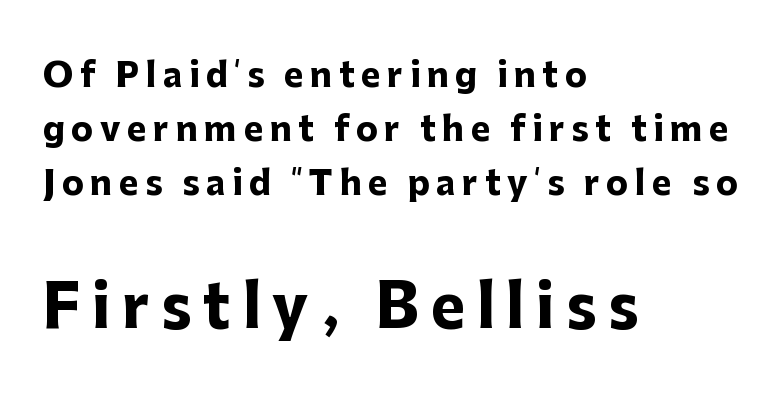
Q: Is the text bold? A: Yes.
Q: Is the text italic (slanted)? A: No, it is upright.
Q: Is the typeface a serif or a sans-serif typeface? A: Sans-serif.
Q: Is the text underlined? A: No.
Q: How is the paragraph aligned? A: Left-aligned.
Q: Is the spacing between letters normal or unusually wide? A: Unusually wide.
Q: Is the spacing between lines tight, normal or loose? A: Normal.
Q: Which block of text is set in a larger size, the first (top) or the second (bottom)? A: The second (bottom) one.
Q: Width (condensed, normal, or wide)? A: Normal.
Q: Stroke contrast? A: Low.
Q: x-height? A: Medium.
Q: Monospaced? A: No.
